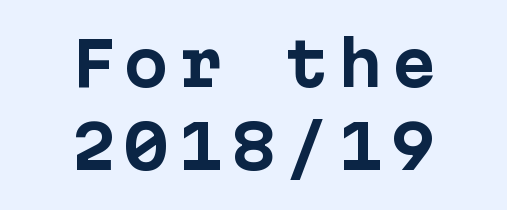
Check the space under the baseline: it is left empty. Line starts and ends both wander, symmetrically. Are there feet on the stems? There aren't — it's a sans. Italic: no, the glyphs are upright roman. Successive baselines arrive at the customary interval. Heavy-handed strokes throughout: this text is bold.
